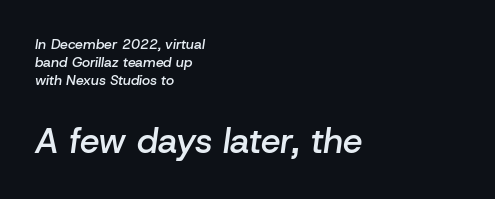
{"italic": "yes", "lean": "right", "slant_degrees": 8, "bold": "semi", "weight": "semibold", "width": "normal", "stroke_contrast": "low", "x_height": "medium", "monospaced": "no", "underline": "no", "align": "left", "line_spacing": "normal", "line_spacing_ratio": 1.3, "letter_spacing": "normal", "letter_spacing_em": 0.0, "larger_block": "second", "size_ratio": 2.5, "glyph_px": 35}
